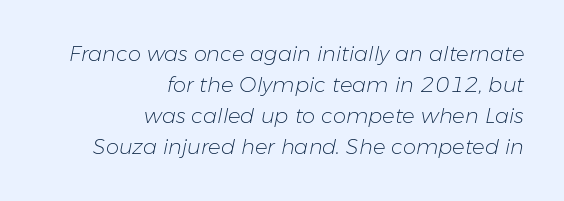
No heavy texture on the line: the type isn't bold. Leftover space on each line is placed entirely before the opening word. The string is rendered with underlining switched off. Summary of vertical rhythm: regular, with standard interline spacing. Style check: oblique. There is no visible air inserted between adjacent glyphs.
